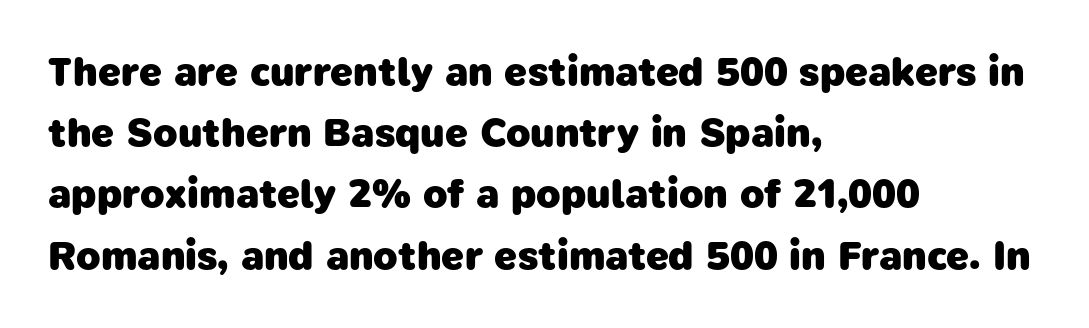
Q: Is the text bold? A: Yes.
Q: Is the typeface a serif or a sans-serif typeface? A: Sans-serif.
Q: Is the text underlined? A: No.
Q: How is the paragraph aligned? A: Left-aligned.
Q: Is the spacing between letters normal or unusually wide? A: Normal.
Q: Is the spacing between lines tight, normal or loose? A: Normal.
Q: Width (condensed, normal, or wide)? A: Normal.
Q: Stroke contrast? A: Low.
Q: x-height? A: Medium.
Q: Monospaced? A: No.
